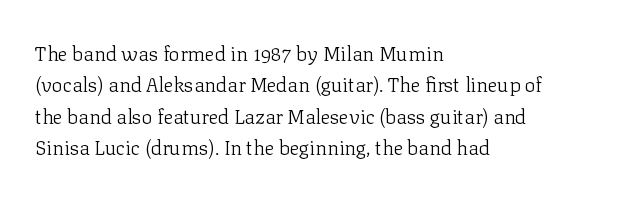
The image shows 20 px text type, upright; set left-aligned, normal line spacing (1.57x), normal letter spacing, not underlined.
